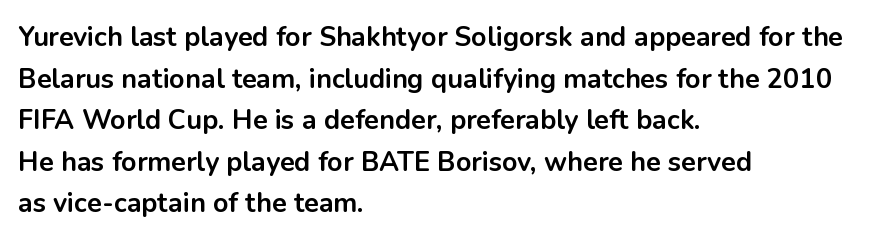
The image shows 27 px bold type, upright; set left-aligned, normal line spacing (1.54x), normal letter spacing, not underlined.
